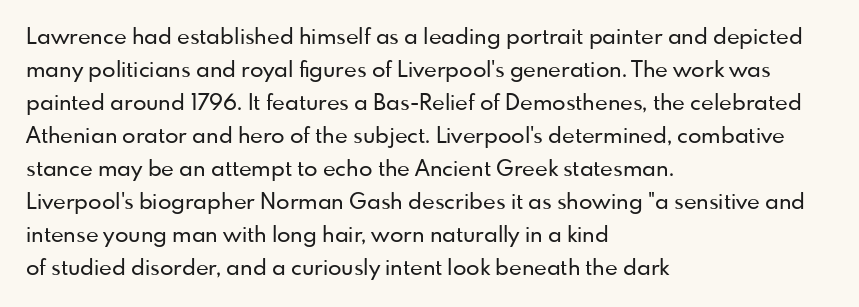
Q: Is the text italic (slanted)? A: No, it is upright.
Q: Is the text underlined? A: No.
Q: How is the paragraph aligned? A: Left-aligned.
Q: Is the spacing between letters normal or unusually wide? A: Normal.
Q: Is the spacing between lines tight, normal or loose? A: Normal.
